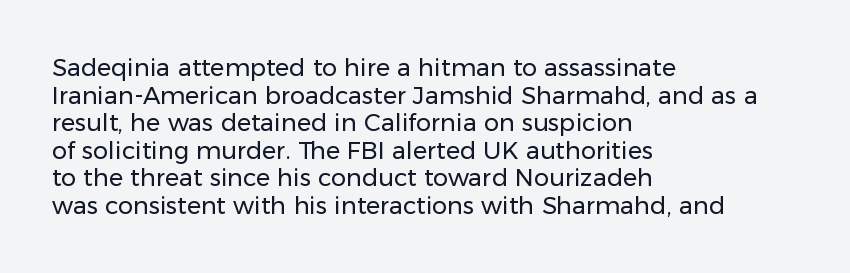
{"italic": "no", "bold": "no", "underline": "no", "align": "left", "line_spacing": "tight", "line_spacing_ratio": 1.15, "letter_spacing": "normal", "letter_spacing_em": 0.0, "glyph_px": 24}
